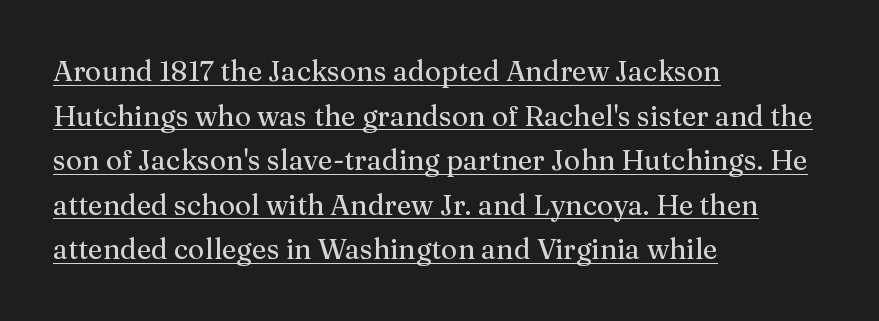
Each line of the rendering has a horizontal stroke beneath the glyphs. Type style note: has serifs. No extra tracking has been applied to these lines. Caption: multi-line text, flush left, ragged right.
